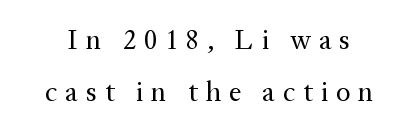
Q: Is the text bold? A: No.
Q: Is the text italic (slanted)? A: No, it is upright.
Q: Is the typeface a serif or a sans-serif typeface? A: Serif.
Q: Is the text underlined? A: No.
Q: Is the spacing between letters normal or unusually wide? A: Unusually wide.
Q: Width (condensed, normal, or wide)? A: Normal.
Q: Stroke contrast? A: Medium.
Q: x-height? A: Medium.
Q: Monospaced? A: No.
